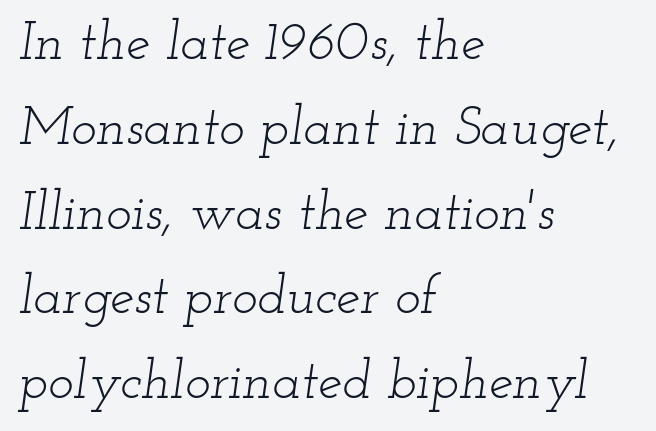
Q: Is the text bold? A: No.
Q: Is the text italic (slanted)? A: Yes, it leans right by about 12 degrees.
Q: Is the typeface a serif or a sans-serif typeface? A: Serif.
Q: Is the text underlined? A: No.
Q: How is the paragraph aligned? A: Left-aligned.
Q: Is the spacing between letters normal or unusually wide? A: Normal.
Q: Is the spacing between lines tight, normal or loose? A: Normal.
Q: Width (condensed, normal, or wide)? A: Wide.
Q: Stroke contrast? A: Low.
Q: x-height? A: Small.
Q: Monospaced? A: No.
